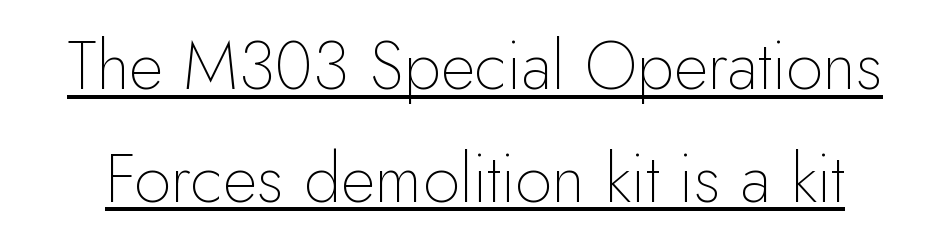
Q: Is the text bold? A: No.
Q: Is the text italic (slanted)? A: No, it is upright.
Q: Is the typeface a serif or a sans-serif typeface? A: Sans-serif.
Q: Is the text underlined? A: Yes.
Q: Is the spacing between letters normal or unusually wide? A: Normal.
Q: Is the spacing between lines tight, normal or loose? A: Normal.
Q: Width (condensed, normal, or wide)? A: Normal.
Q: Stroke contrast? A: Low.
Q: x-height? A: Small.
Q: Monospaced? A: No.
